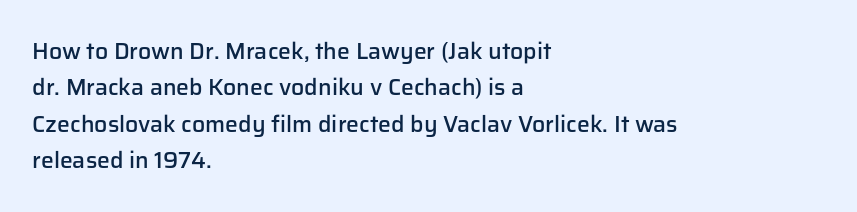
Q: Is the text bold? A: Semi-bold.
Q: Is the text italic (slanted)? A: No, it is upright.
Q: Is the text underlined? A: No.
Q: How is the paragraph aligned? A: Left-aligned.
Q: Is the spacing between letters normal or unusually wide? A: Normal.
Q: Is the spacing between lines tight, normal or loose? A: Normal.
